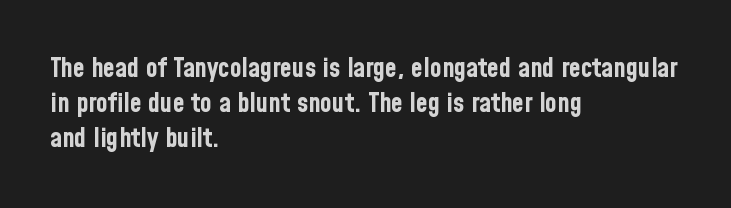
{"italic": "no", "bold": "yes", "underline": "no", "align": "left", "line_spacing": "normal", "line_spacing_ratio": 1.29, "letter_spacing": "normal", "letter_spacing_em": 0.0, "glyph_px": 27}
